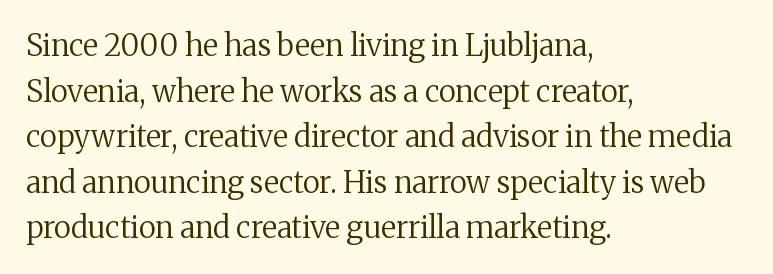
Q: Is the text bold? A: No.
Q: Is the text italic (slanted)? A: No, it is upright.
Q: Is the typeface a serif or a sans-serif typeface? A: Serif.
Q: Is the text underlined? A: No.
Q: How is the paragraph aligned? A: Left-aligned.
Q: Is the spacing between letters normal or unusually wide? A: Normal.
Q: Is the spacing between lines tight, normal or loose? A: Normal.
Q: Width (condensed, normal, or wide)? A: Normal.
Q: Stroke contrast? A: Medium.
Q: x-height? A: Medium.
Q: Monospaced? A: No.
